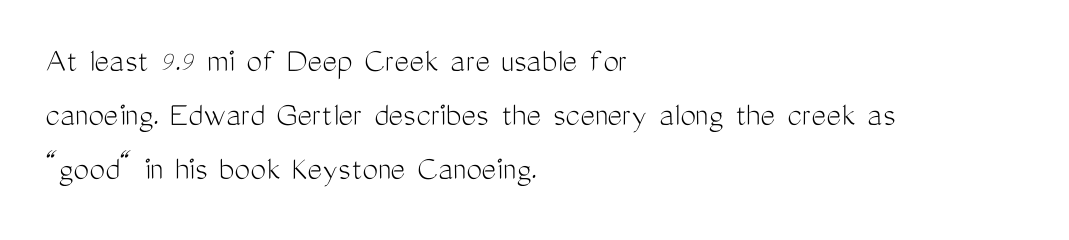
Q: Is the text bold? A: No.
Q: Is the text italic (slanted)? A: No, it is upright.
Q: Is the typeface a serif or a sans-serif typeface? A: Sans-serif.
Q: Is the text underlined? A: No.
Q: How is the paragraph aligned? A: Left-aligned.
Q: Is the spacing between letters normal or unusually wide? A: Normal.
Q: Is the spacing between lines tight, normal or loose? A: Normal.
Q: Width (condensed, normal, or wide)? A: Condensed.
Q: Stroke contrast? A: Medium.
Q: x-height? A: Medium.
Q: Monospaced? A: No.
